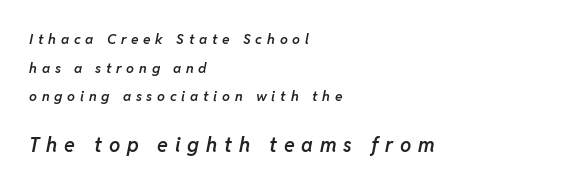
Q: Is the text bold? A: Semi-bold.
Q: Is the text italic (slanted)? A: Yes, it leans right by about 11 degrees.
Q: Is the text underlined? A: No.
Q: How is the paragraph aligned? A: Left-aligned.
Q: Is the spacing between letters normal or unusually wide? A: Unusually wide.
Q: Is the spacing between lines tight, normal or loose? A: Loose.
Q: Which block of text is set in a larger size, the first (top) or the second (bottom)? A: The second (bottom) one.
